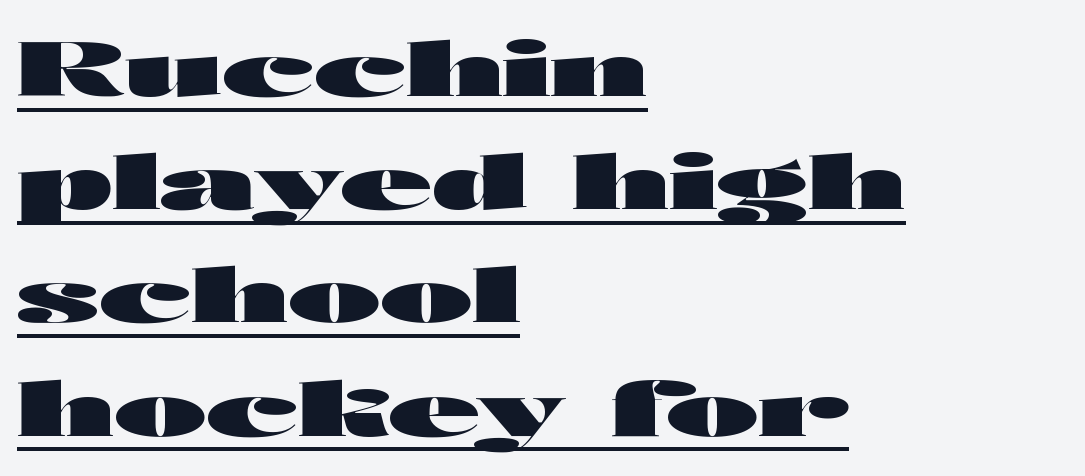
Is there an underline? Yes — a line sits under the letters. Which margin do the lines hug? The left one — the right edge is uneven. Character widths vary here, with narrow letters taking less room than wide ones. The face used here is a sans, in the tradition of grotesques and geometrics. Characters remain perfectly vertical along every line.
